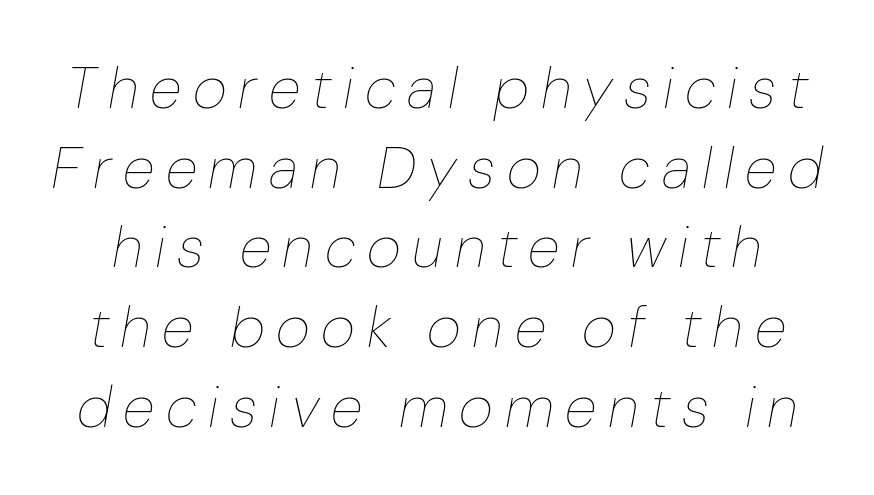
Q: Is the text bold? A: No.
Q: Is the text italic (slanted)? A: Yes, it leans right by about 10 degrees.
Q: Is the text underlined? A: No.
Q: Is the spacing between letters normal or unusually wide? A: Unusually wide.
Q: Is the spacing between lines tight, normal or loose? A: Normal.
Q: Width (condensed, normal, or wide)? A: Normal.
Q: Stroke contrast? A: Low.
Q: x-height? A: Medium.
Q: Monospaced? A: No.
